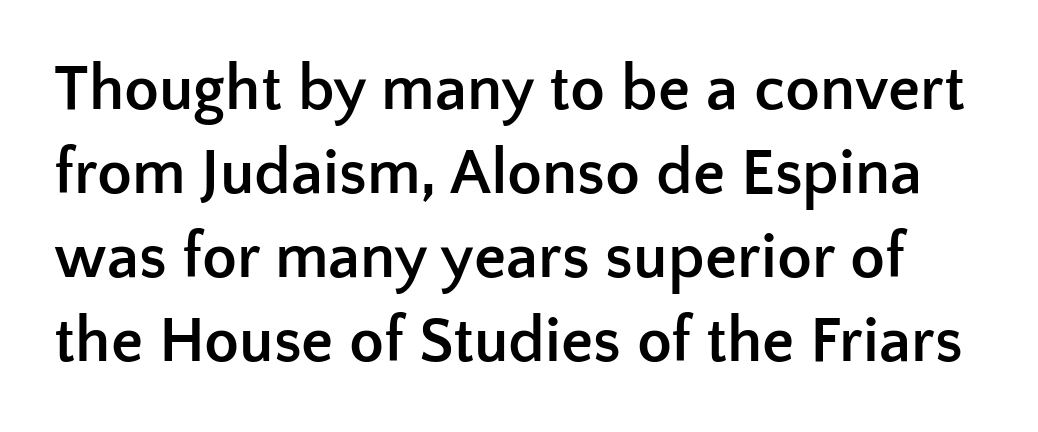
These lines are rendered in a variable-pitch font. Look at the tracking — it's just the regular setting, nothing added. Unlike a traditional serif, this face leaves its strokes unadorned. The type sits square on the baseline with zero lean. Anything drawn beneath the words? Only blank space. Emphasis by weight is at full strength: bold.
